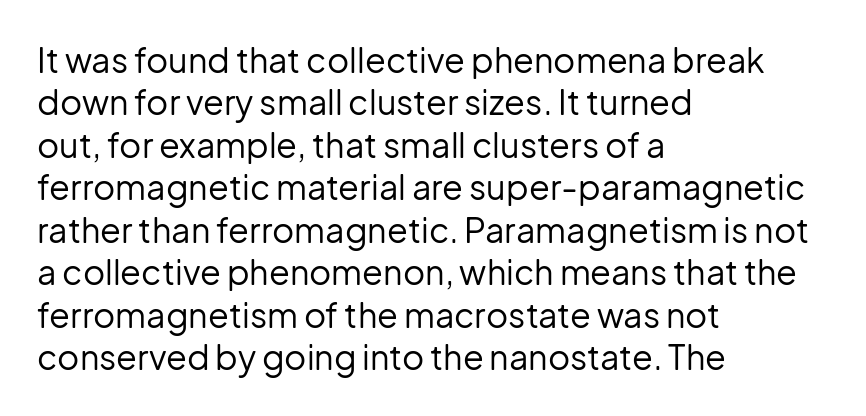
Looks like regular typesetting: each glyph gets only the width it needs. The designer went with a sans here, leaving each stem footless. In CSS terms this would be text-align: left. Check the space under the baseline: it is left empty. The specimen reads as upright at a glance.
